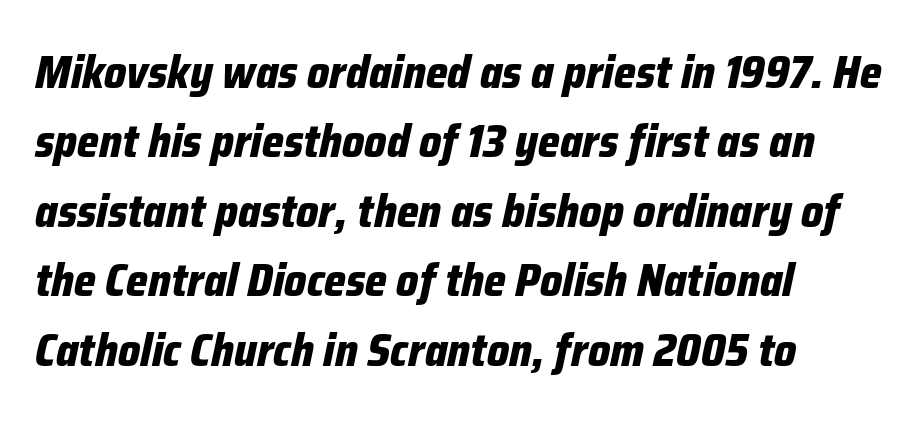
{"italic": "yes", "lean": "right", "slant_degrees": 12, "bold": "yes", "weight": "bold", "width": "condensed", "stroke_contrast": "low", "x_height": "medium", "monospaced": "no", "underline": "no", "align": "left", "line_spacing": "normal", "line_spacing_ratio": 1.51, "letter_spacing": "normal", "letter_spacing_em": 0.0, "glyph_px": 46}
